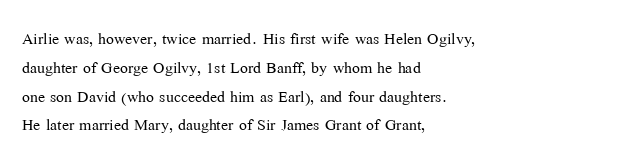
{"italic": "no", "bold": "no", "underline": "no", "align": "left", "line_spacing": "normal", "line_spacing_ratio": 1.37, "letter_spacing": "normal", "letter_spacing_em": 0.0, "glyph_px": 21}
